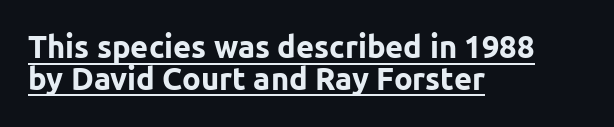
The rendering keeps characters at their native spacing. In designer terms, the underline attribute is active on this setting. I'd describe the lettering as bold — thick and assertive. These lines are rendered in a variable-pitch font.
